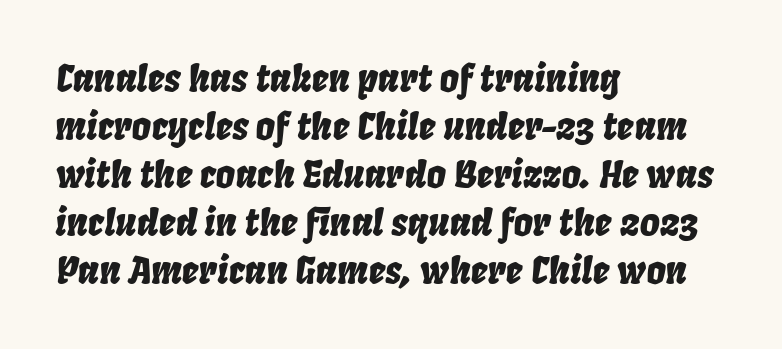
The image shows 38 px condensed type, italic (leaning right); set left-aligned, normal line spacing (1.26x), normal letter spacing, not underlined; low stroke contrast and a large x-height.
